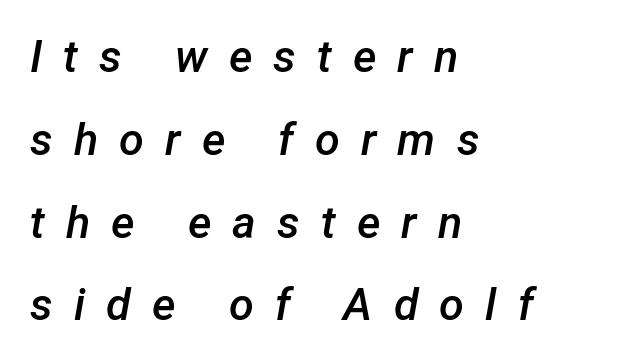
If you drew a ruler down the left edge, every line would touch it. Compared with ordinary roman type, these characters are visibly tilted. In terms of letterspacing, this is a distinctly airy, spread setting. The passage shown is not underscored anywhere. The characters look somewhat weighty, a semibold short of true bold. Is this a fixed-width face? No — the glyphs have proportional, varying widths.
